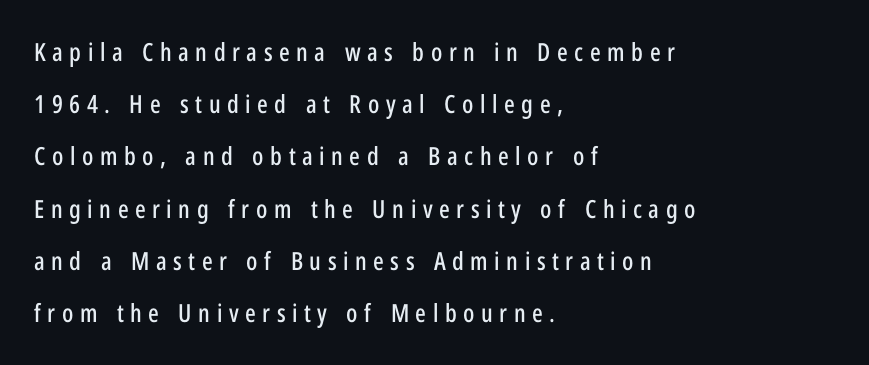
Has an underline been added? It has not. Is there any slant? The stems are plumb. How are the letters spaced? Widely, with obvious added tracking. This rendering uses left alignment, leaving the right contour irregular. One glance says open: line gaps are wider than usual.
